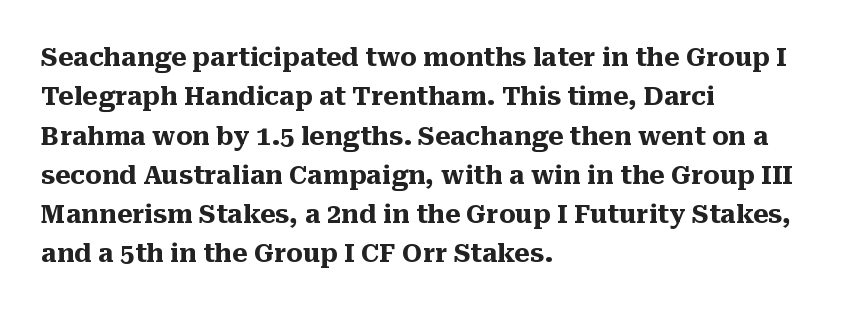
Typeset ragged right — the left edge is the straight one. The passage shown is not underscored anywhere. The lettering stays uniformly vertical, giving the passage a roman look. Short note: letters normally spaced.
